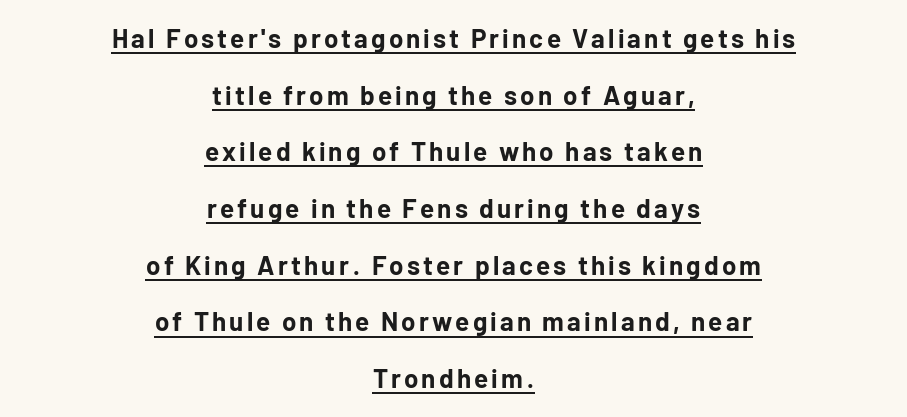
Q: Is the text bold? A: Yes.
Q: Is the text italic (slanted)? A: No, it is upright.
Q: Is the text underlined? A: Yes.
Q: How is the paragraph aligned? A: Centered.
Q: Is the spacing between lines tight, normal or loose? A: Loose.
